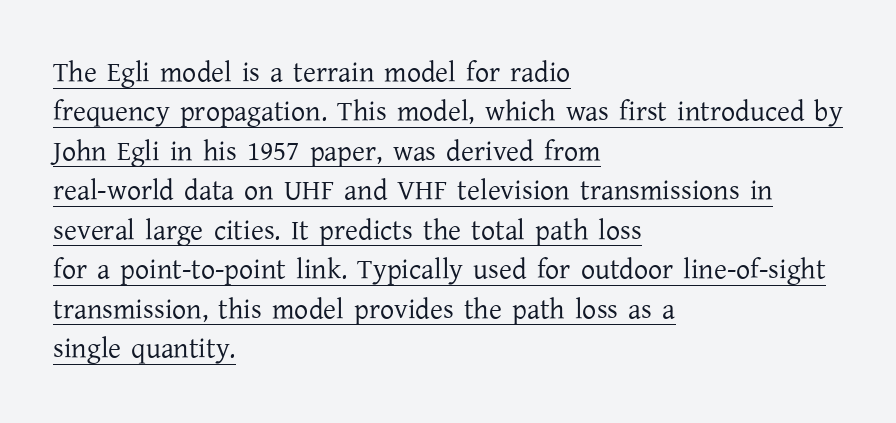
Q: Is the text bold? A: No.
Q: Is the text italic (slanted)? A: No, it is upright.
Q: Is the typeface a serif or a sans-serif typeface? A: Serif.
Q: Is the text underlined? A: Yes.
Q: How is the paragraph aligned? A: Left-aligned.
Q: Is the spacing between letters normal or unusually wide? A: Normal.
Q: Is the spacing between lines tight, normal or loose? A: Normal.
Q: Width (condensed, normal, or wide)? A: Normal.
Q: Stroke contrast? A: Low.
Q: x-height? A: Medium.
Q: Monospaced? A: No.
